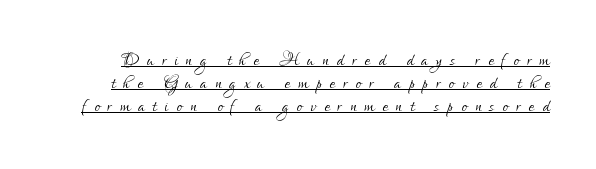
{"bold": "no", "underline": "yes", "line_spacing": "tight", "line_spacing_ratio": 0.96, "letter_spacing": "wide", "letter_spacing_em": 0.34, "glyph_px": 24}
